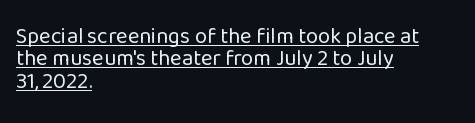
Compared with a centered layout, this one pins lines to the left instead. Stroke thickness stays within the range of a standard reading face or lighter. The vertical gap from one line to the next is small. A roman cut, with each character standing at attention. The letterforms sit shoulder to shoulder at normal distance.
